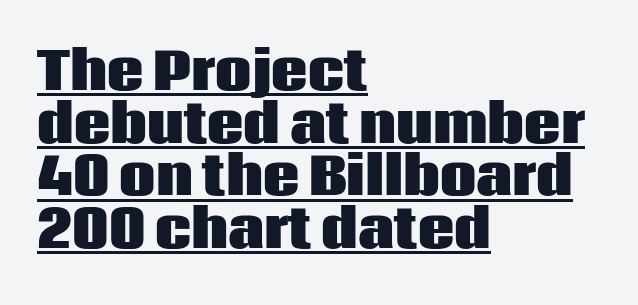
The image shows 51 px heavy sans-serif type, upright; set left-aligned, tight line spacing (1.03x), normal letter spacing, underlined; low stroke contrast and a large x-height.
